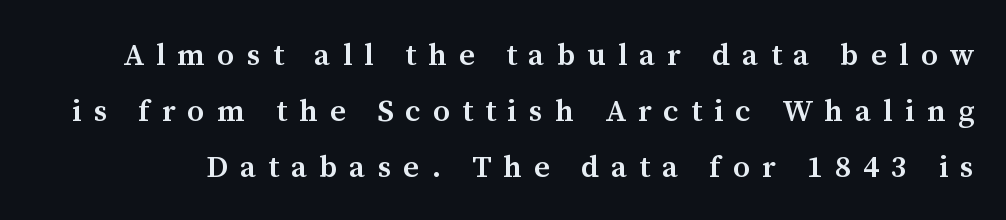
The image shows 31 px semibold serif type, upright; set line spacing 1.8x, unusually wide letter spacing (+0.39 em), not underlined; medium stroke contrast and a medium x-height.
